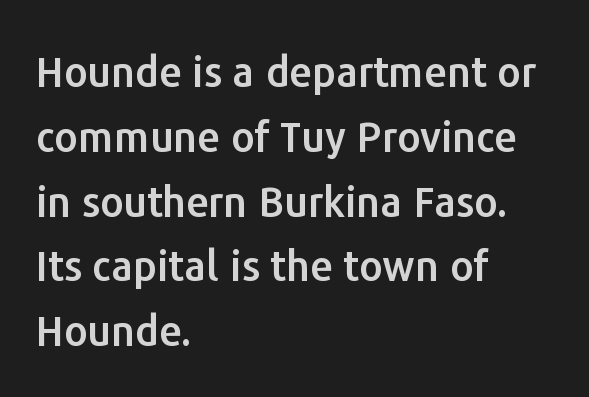
Q: Is the text italic (slanted)? A: No, it is upright.
Q: Is the typeface a serif or a sans-serif typeface? A: Sans-serif.
Q: Is the text underlined? A: No.
Q: How is the paragraph aligned? A: Left-aligned.
Q: Is the spacing between letters normal or unusually wide? A: Normal.
Q: Is the spacing between lines tight, normal or loose? A: Normal.
Q: Width (condensed, normal, or wide)? A: Normal.
Q: Stroke contrast? A: Low.
Q: x-height? A: Medium.
Q: Monospaced? A: No.
